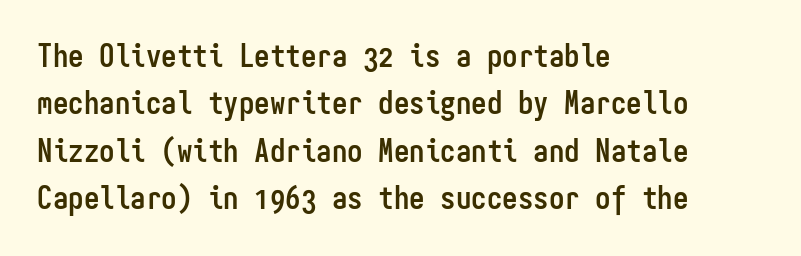
The characters display no serif detailing; their extremities are plain. Pretty heavy lettering here — definitely bold. The type sits square on the baseline with zero lean. The letters sit at their default tracking, neither squeezed nor spread.
